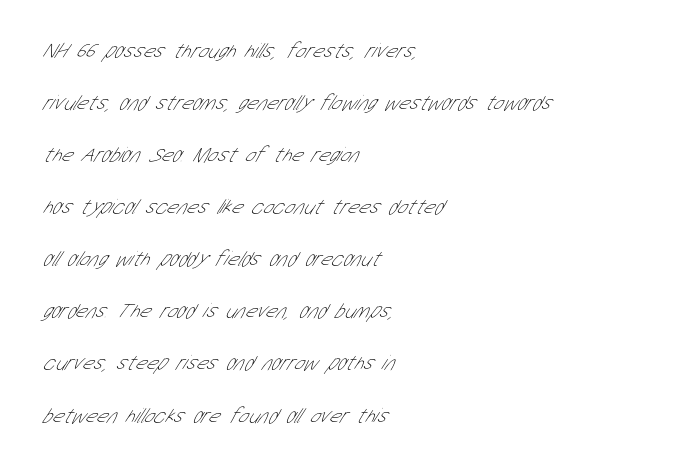
{"bold": "no", "underline": "no", "align": "left", "line_spacing": "loose", "line_spacing_ratio": 2.48, "letter_spacing": "normal", "letter_spacing_em": 0.0, "glyph_px": 21}
